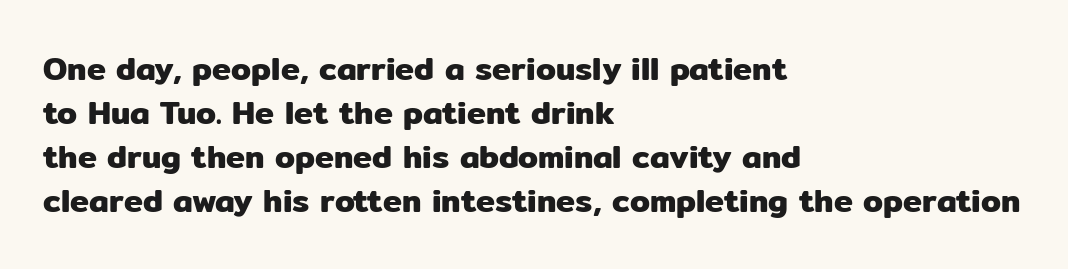
Q: Is the text italic (slanted)? A: No, it is upright.
Q: Is the typeface a serif or a sans-serif typeface? A: Sans-serif.
Q: Is the text underlined? A: No.
Q: How is the paragraph aligned? A: Left-aligned.
Q: Is the spacing between letters normal or unusually wide? A: Normal.
Q: Is the spacing between lines tight, normal or loose? A: Normal.
Q: Width (condensed, normal, or wide)? A: Normal.
Q: Stroke contrast? A: Low.
Q: x-height? A: Medium.
Q: Monospaced? A: No.
